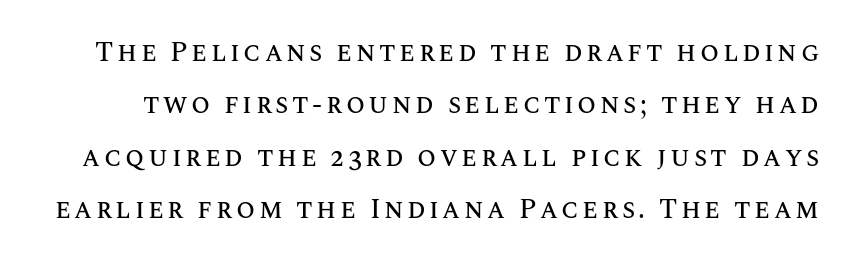
The specimen omits any rule beneath the text block's lines. What's the leading like? Stretched, with rows far apart. If you drew a line through each stem, it would be perfectly vertical.
